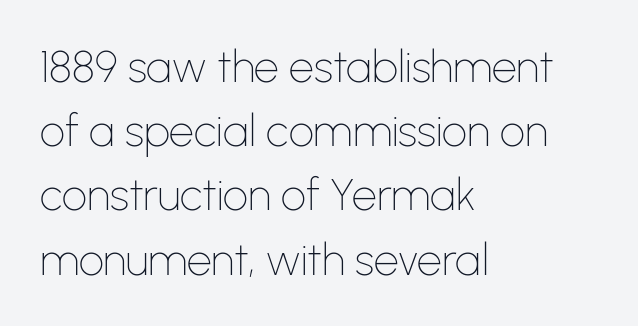
The image shows 44 px thin sans-serif type, upright; set left-aligned, normal line spacing (1.46x), normal letter spacing, not underlined; low stroke contrast and a medium x-height.
